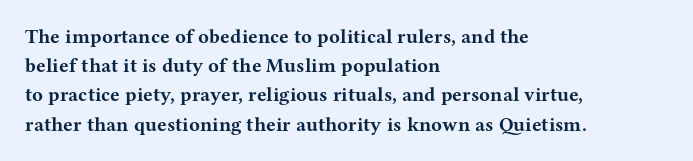
The glyphs are unaccompanied by any horizontal stroke below them. Line spacing here is normal. It's the straight-up-and-down kind of type. A dark, heavy texture on the line: the type is bold. The text block is weighted toward the left margin, trailing off unevenly rightward. Characters follow at the spacing the type designer built in.
